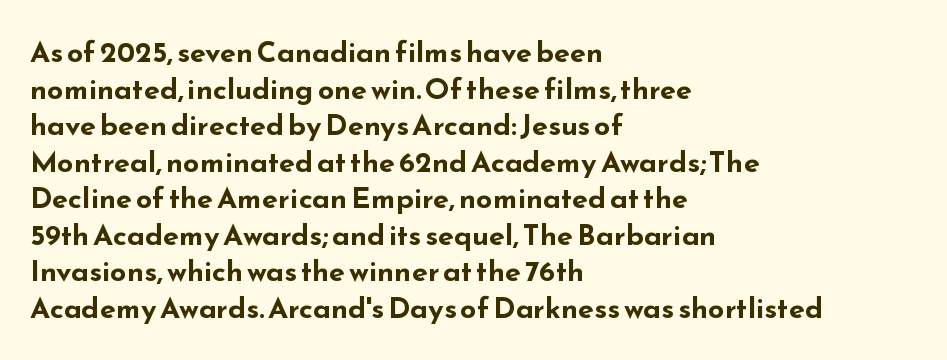
The image shows 29 px bold, wide sans-serif type, upright; set left-aligned, normal line spacing (1.26x), normal letter spacing, not underlined; low stroke contrast and a small x-height.
